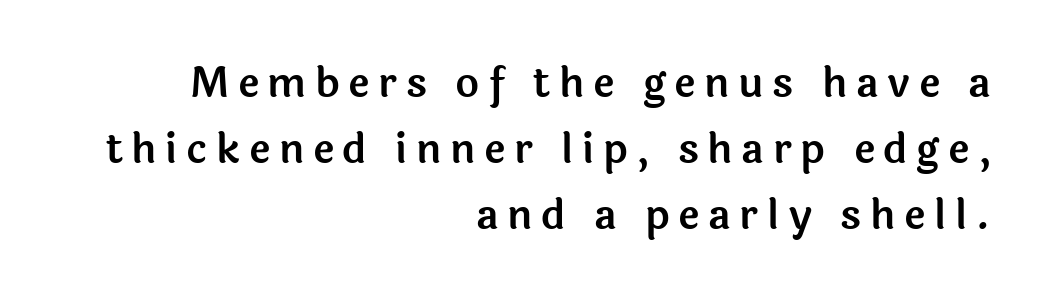
The image shows 41 px sans-serif type, upright; set right-aligned, normal line spacing (1.61x), unusually wide letter spacing (+0.21 em), not underlined; a medium x-height.
